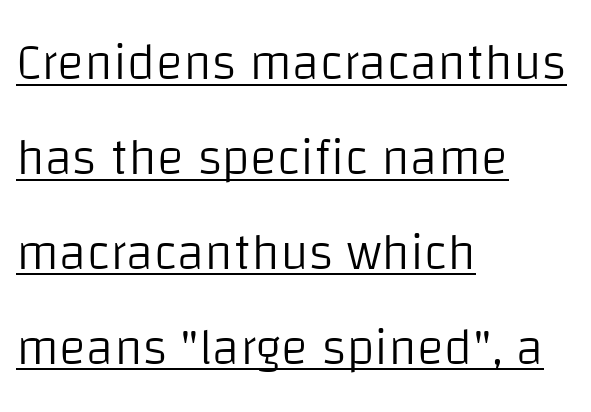
The image shows 51 px light sans-serif type, upright; set left-aligned, line spacing 1.86x, normal letter spacing, underlined; low stroke contrast and a large x-height.
